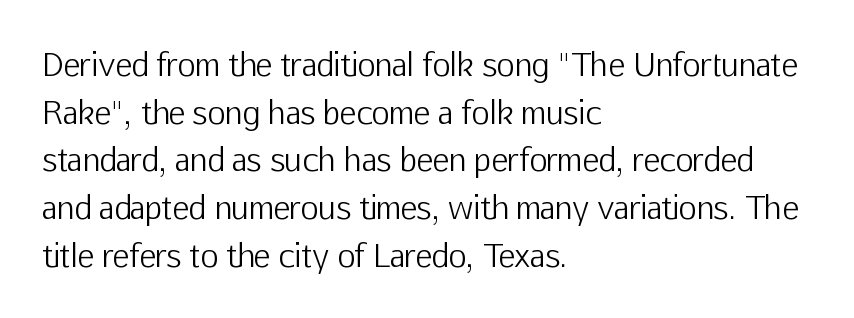
Has an underline been added? It has not. Is the type heavy? It reads as light-to-regular instead. Students, note that the glyphs here touch the page at normal intervals. The type sits square on the baseline with zero lean.
